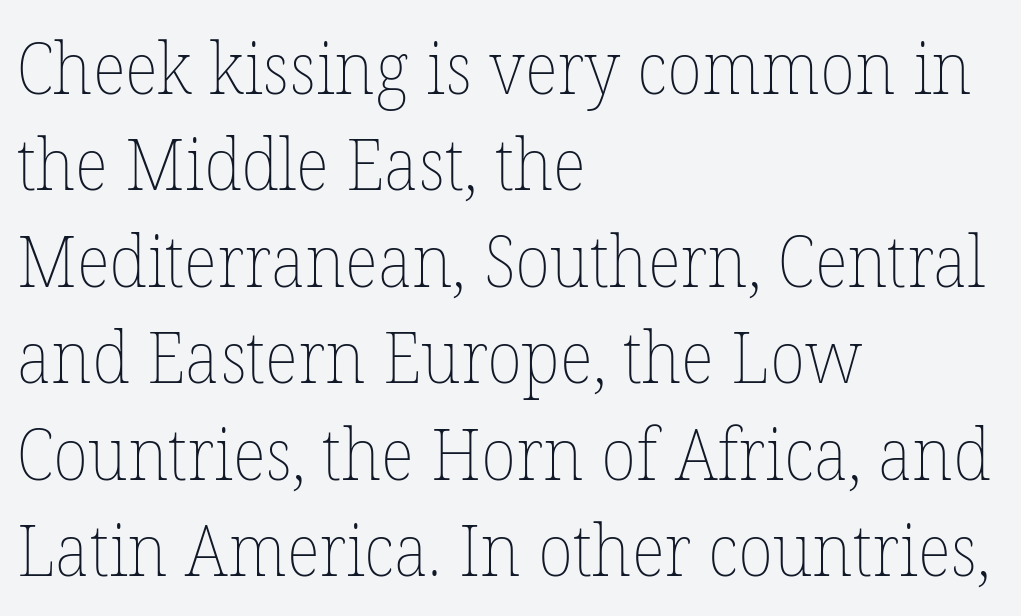
{"italic": "no", "bold": "no", "weight": "thin", "width": "normal", "stroke_contrast": "low", "x_height": "medium", "monospaced": "no", "underline": "no", "align": "left", "line_spacing": "normal", "line_spacing_ratio": 1.34, "letter_spacing": "normal", "letter_spacing_em": 0.0, "glyph_px": 72}
